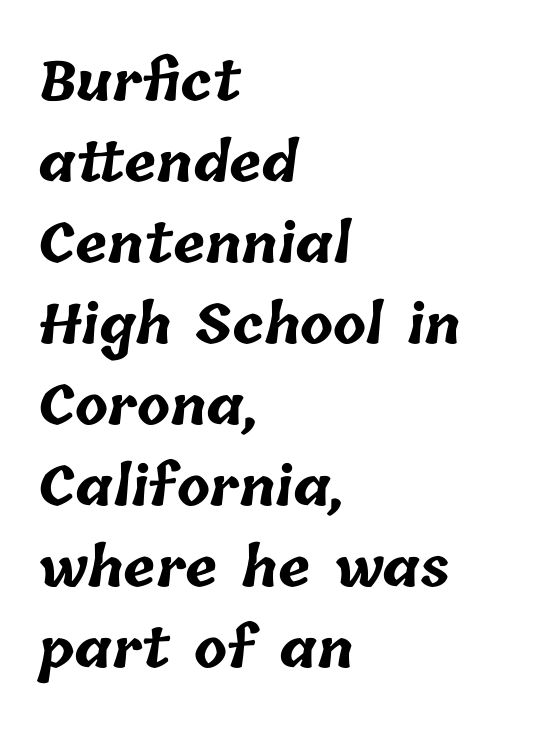
Q: Is the text bold? A: Yes.
Q: Is the text underlined? A: No.
Q: How is the paragraph aligned? A: Left-aligned.
Q: Is the spacing between letters normal or unusually wide? A: Normal.
Q: Is the spacing between lines tight, normal or loose? A: Normal.
Q: Width (condensed, normal, or wide)? A: Normal.
Q: Stroke contrast? A: Low.
Q: x-height? A: Medium.
Q: Monospaced? A: No.
